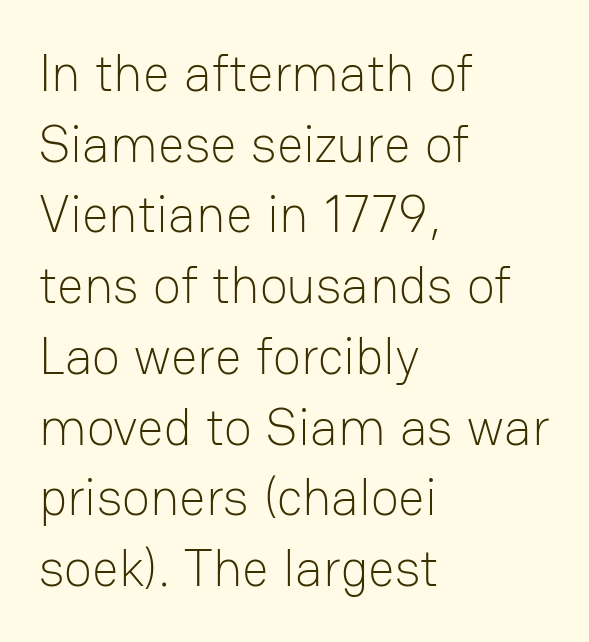
The image shows 52 px light sans-serif type, upright; set left-aligned, normal line spacing (1.36x), normal letter spacing, not underlined; low stroke contrast and a medium x-height.
